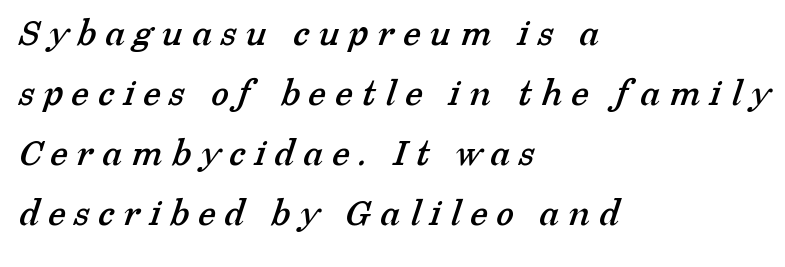
The image shows 40 px serif type; set left-aligned, normal line spacing (1.5x), unusually wide letter spacing (+0.23 em), not underlined; low stroke contrast and a medium x-height.
